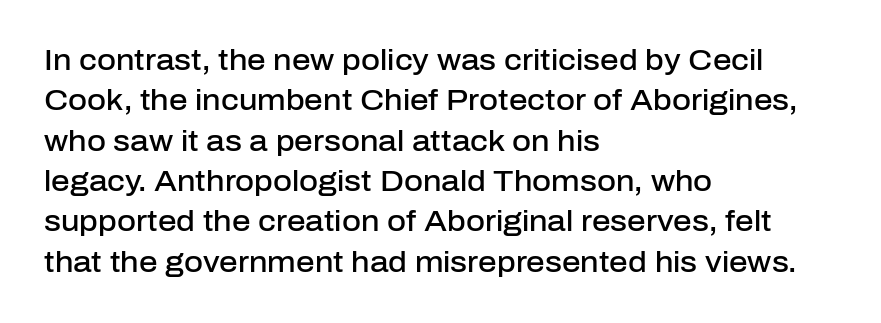
Rendered with straight, roman letterforms. Bare-footed words on every line. How would I describe the line gaps? Plain and ordinary. Here the glyphs are tracked normally, forming tight word shapes. Weight: semibold (demi).
